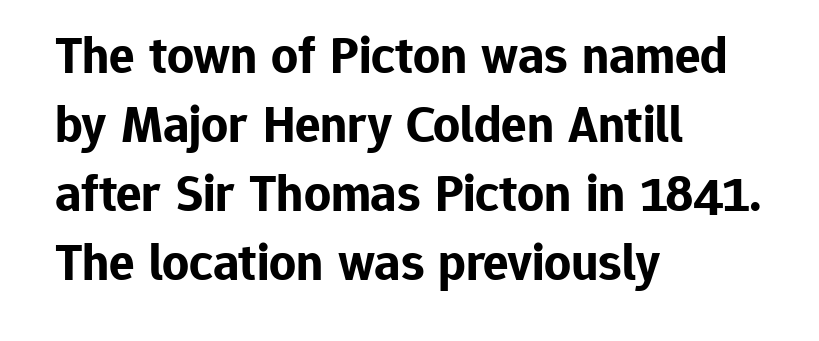
Q: Is the text bold? A: Yes.
Q: Is the text italic (slanted)? A: No, it is upright.
Q: Is the typeface a serif or a sans-serif typeface? A: Sans-serif.
Q: Is the text underlined? A: No.
Q: How is the paragraph aligned? A: Left-aligned.
Q: Is the spacing between letters normal or unusually wide? A: Normal.
Q: Is the spacing between lines tight, normal or loose? A: Normal.
Q: Width (condensed, normal, or wide)? A: Normal.
Q: Stroke contrast? A: Low.
Q: x-height? A: Medium.
Q: Monospaced? A: No.
